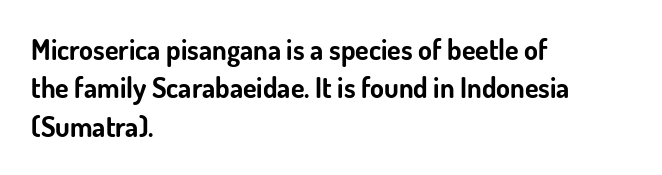
The image shows 28 px bold sans-serif type, upright; set left-aligned, normal line spacing (1.37x), normal letter spacing, not underlined; low stroke contrast and a small x-height.
